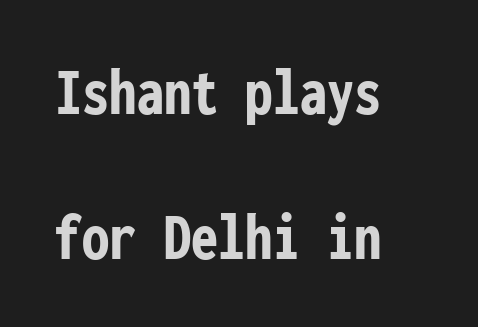
The image shows 68 px semibold, condensed sans-serif type, upright, monospaced; set left-aligned, loose line spacing (2.13x), normal letter spacing, not underlined; low stroke contrast and a medium x-height.
